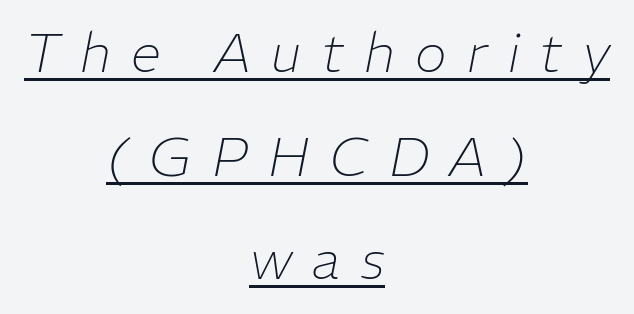
Q: Is the text bold? A: No.
Q: Is the text italic (slanted)? A: Yes, it leans right by about 11 degrees.
Q: Is the text underlined? A: Yes.
Q: How is the paragraph aligned? A: Centered.
Q: Is the spacing between letters normal or unusually wide? A: Unusually wide.
Q: Is the spacing between lines tight, normal or loose? A: Loose.
Q: Width (condensed, normal, or wide)? A: Normal.
Q: Stroke contrast? A: Low.
Q: x-height? A: Medium.
Q: Monospaced? A: No.
